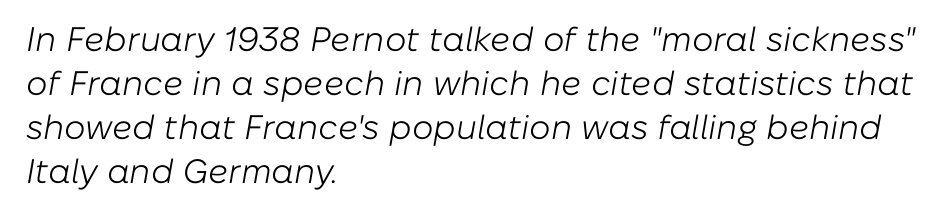
On a weight scale, this lands at 450 or below. The rendering keeps characters at their native spacing. Notice how the passage keeps a crisp vertical edge on the left only. Every character sits at an angle, as italics do.
